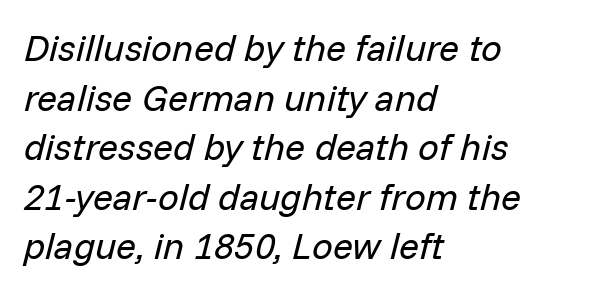
Q: Is the text bold? A: No.
Q: Is the text italic (slanted)? A: Yes, it leans right by about 14 degrees.
Q: Is the text underlined? A: No.
Q: How is the paragraph aligned? A: Left-aligned.
Q: Is the spacing between letters normal or unusually wide? A: Normal.
Q: Is the spacing between lines tight, normal or loose? A: Normal.
Q: Width (condensed, normal, or wide)? A: Normal.
Q: Stroke contrast? A: Low.
Q: x-height? A: Medium.
Q: Monospaced? A: No.
